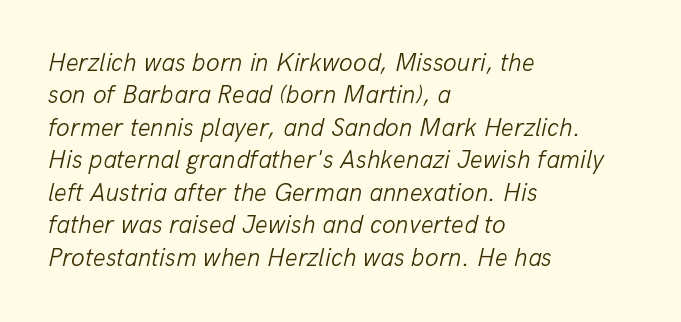
{"italic": "yes", "lean": "right", "slant_degrees": 13, "bold": "no", "underline": "no", "align": "left", "line_spacing": "normal", "line_spacing_ratio": 1.3, "letter_spacing": "normal", "letter_spacing_em": 0.0, "glyph_px": 25}
